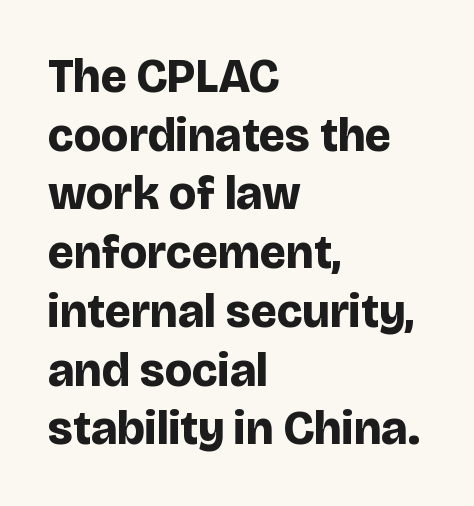
Q: Is the text bold? A: Yes.
Q: Is the text italic (slanted)? A: No, it is upright.
Q: Is the typeface a serif or a sans-serif typeface? A: Sans-serif.
Q: Is the text underlined? A: No.
Q: How is the paragraph aligned? A: Left-aligned.
Q: Is the spacing between letters normal or unusually wide? A: Normal.
Q: Is the spacing between lines tight, normal or loose? A: Normal.
Q: Width (condensed, normal, or wide)? A: Normal.
Q: Stroke contrast? A: Low.
Q: x-height? A: Large.
Q: Monospaced? A: No.
